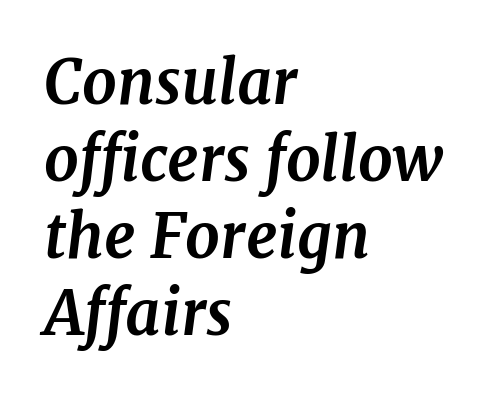
Typographically, this falls in the serif category. Caption: bold face, heavy strokes. Character widths vary here, with narrow letters taking less room than wide ones. Honestly, there is no underline to notice here at all.
